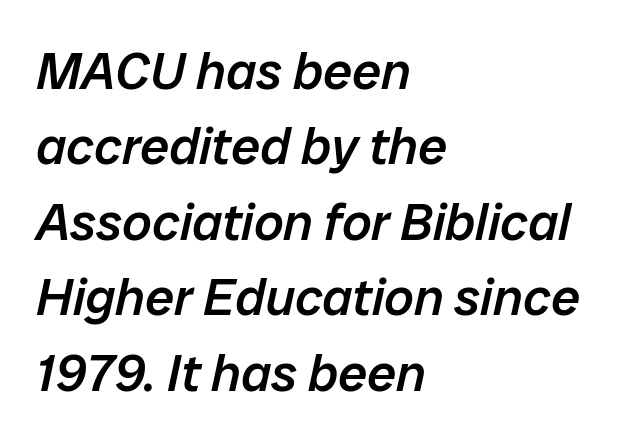
Words appear dense and cohesive because spacing is normal. Line spacing here is normal. Each letter keeps its own natural width here, so spacing adapts to shape. The foot of each line stays bare and open. These words are printed semibold, heavier than regular yet not bold.
